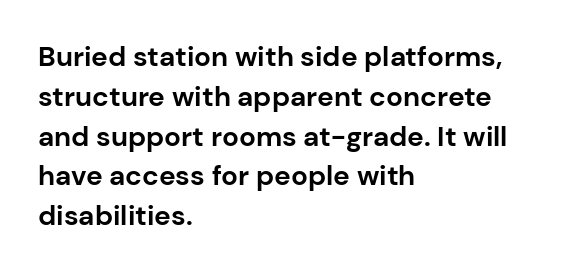
{"serif": "no", "italic": "no", "bold": "yes", "weight": "bold", "width": "normal", "stroke_contrast": "low", "x_height": "medium", "monospaced": "no", "underline": "no", "align": "left", "line_spacing": "normal", "line_spacing_ratio": 1.42, "letter_spacing": "normal", "letter_spacing_em": 0.0, "glyph_px": 28}
